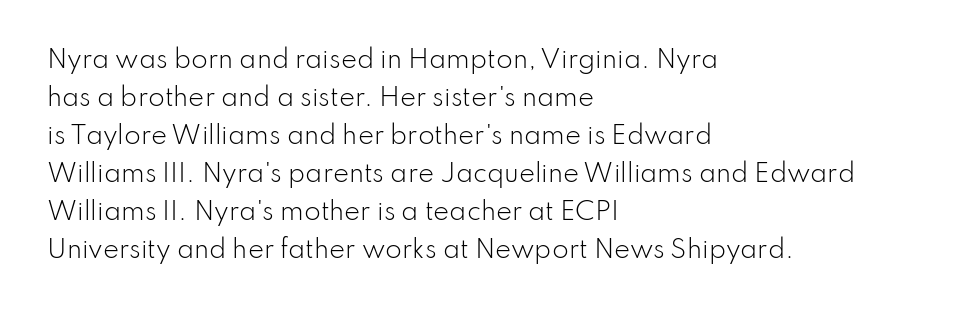
Q: Is the text bold? A: No.
Q: Is the text italic (slanted)? A: No, it is upright.
Q: Is the text underlined? A: No.
Q: How is the paragraph aligned? A: Left-aligned.
Q: Is the spacing between letters normal or unusually wide? A: Normal.
Q: Is the spacing between lines tight, normal or loose? A: Normal.
